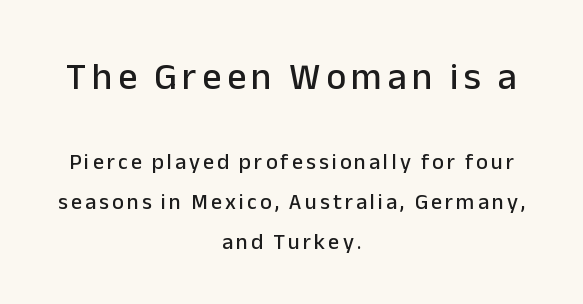
Q: Is the text italic (slanted)? A: No, it is upright.
Q: Is the typeface a serif or a sans-serif typeface? A: Sans-serif.
Q: Is the text underlined? A: No.
Q: How is the paragraph aligned? A: Centered.
Q: Which block of text is set in a larger size, the first (top) or the second (bottom)? A: The first (top) one.
Q: Width (condensed, normal, or wide)? A: Normal.
Q: Stroke contrast? A: Low.
Q: x-height? A: Medium.
Q: Monospaced? A: No.
